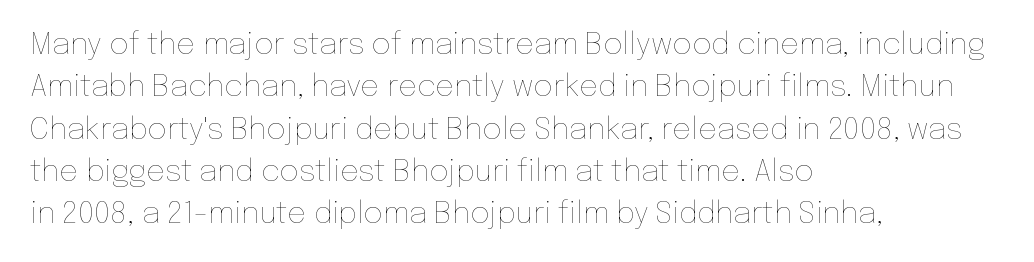
The image shows 30 px thin type, upright; set left-aligned, normal line spacing (1.41x), normal letter spacing, not underlined; low stroke contrast and a medium x-height.
